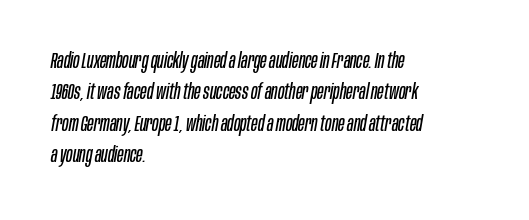
The image shows 21 px text type, italic (leaning right); set left-aligned, normal line spacing (1.5x), normal letter spacing, not underlined.
